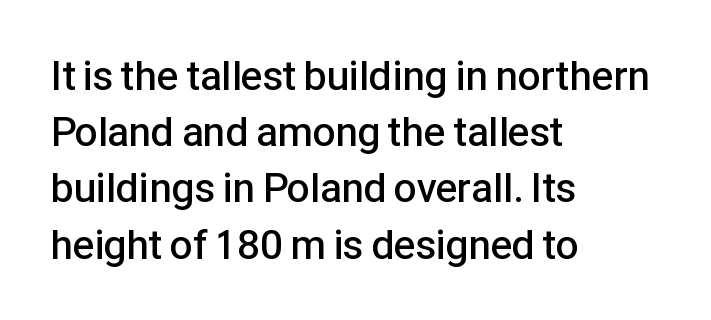
The image shows 41 px semibold sans-serif type, upright; set left-aligned, normal line spacing (1.37x), normal letter spacing, not underlined; low stroke contrast and a medium x-height.
